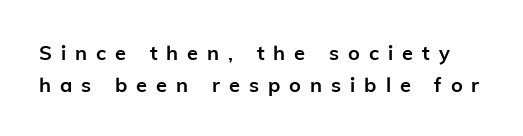
A typesetter would mark this as roman, not italic. Weight: bold. Clear beneath every line of the passage. Here the glyphs are tracked loosely, breaking word shapes into spaced letters.
